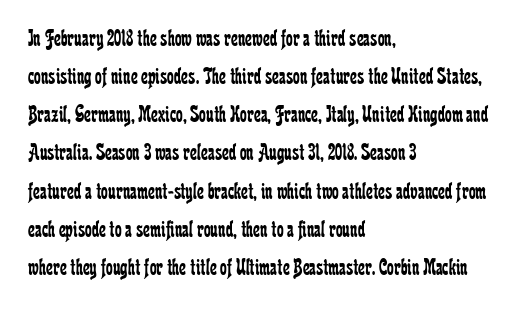
Q: Is the text bold? A: No.
Q: Is the text italic (slanted)? A: No, it is upright.
Q: Is the text underlined? A: No.
Q: How is the paragraph aligned? A: Left-aligned.
Q: Is the spacing between letters normal or unusually wide? A: Normal.
Q: Is the spacing between lines tight, normal or loose? A: Normal.
